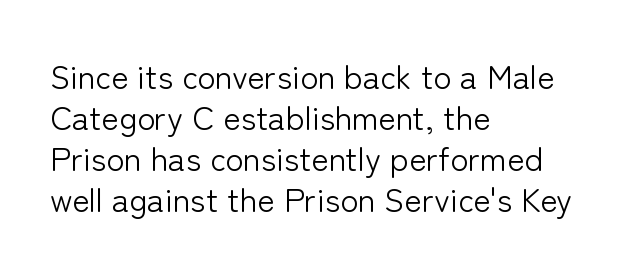
Visually the block forms a straight wall on the left and a jagged coastline on the right. Varying glyph widths throughout — classic text-font behaviour. If you drew a line through each stem, it would be perfectly vertical. These lines keep a tight, regular rhythm from letter to letter.
